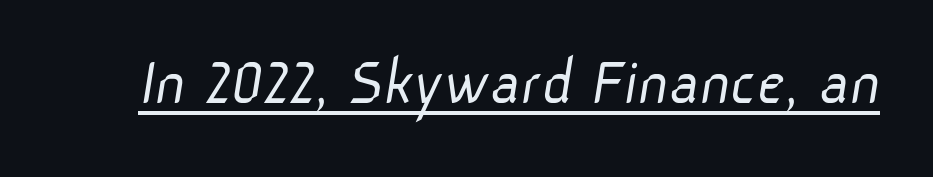
Q: Is the text bold? A: No.
Q: Is the typeface a serif or a sans-serif typeface? A: Sans-serif.
Q: Is the text underlined? A: Yes.
Q: Is the spacing between letters normal or unusually wide? A: Normal.
Q: Width (condensed, normal, or wide)? A: Normal.
Q: Stroke contrast? A: Low.
Q: x-height? A: Medium.
Q: Monospaced? A: No.
